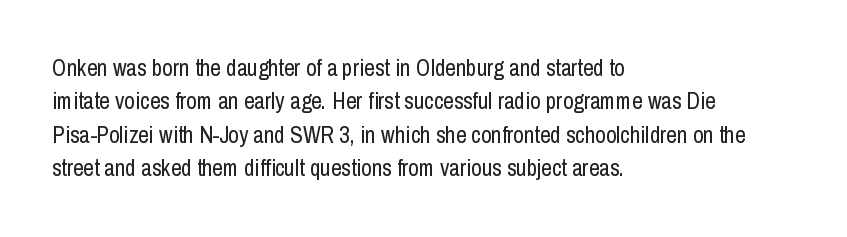
The image shows 23 px text type, upright; set left-aligned, normal line spacing (1.45x), normal letter spacing, not underlined.
